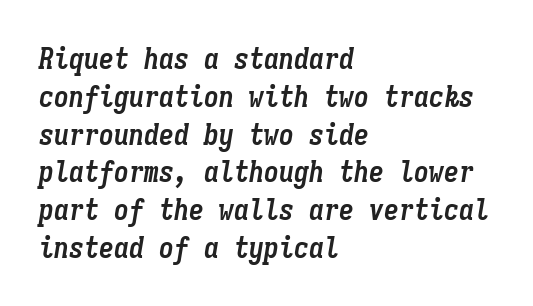
Q: Is the text bold? A: Yes.
Q: Is the text italic (slanted)? A: Yes, it leans right by about 9 degrees.
Q: Is the text underlined? A: No.
Q: How is the paragraph aligned? A: Left-aligned.
Q: Is the spacing between letters normal or unusually wide? A: Normal.
Q: Is the spacing between lines tight, normal or loose? A: Normal.
Q: Width (condensed, normal, or wide)? A: Condensed.
Q: Stroke contrast? A: Low.
Q: x-height? A: Medium.
Q: Monospaced? A: Yes.
